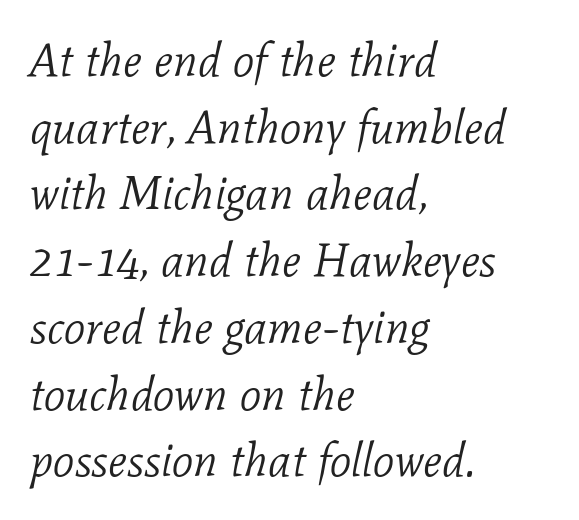
Q: Is the text bold? A: No.
Q: Is the text italic (slanted)? A: Yes, it leans right by about 11 degrees.
Q: Is the typeface a serif or a sans-serif typeface? A: Serif.
Q: Is the text underlined? A: No.
Q: How is the paragraph aligned? A: Left-aligned.
Q: Is the spacing between letters normal or unusually wide? A: Normal.
Q: Is the spacing between lines tight, normal or loose? A: Normal.
Q: Width (condensed, normal, or wide)? A: Normal.
Q: Stroke contrast? A: Low.
Q: x-height? A: Medium.
Q: Monospaced? A: No.
